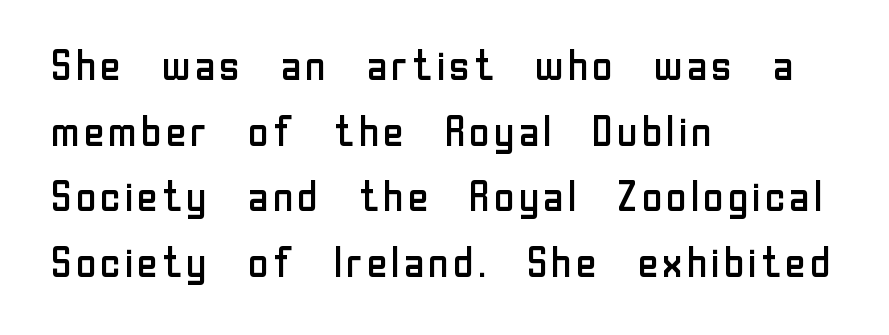
The image shows 42 px regular-weight sans-serif type, upright; set left-aligned, normal line spacing (1.56x), normal letter spacing, not underlined; low stroke contrast and a medium x-height.
